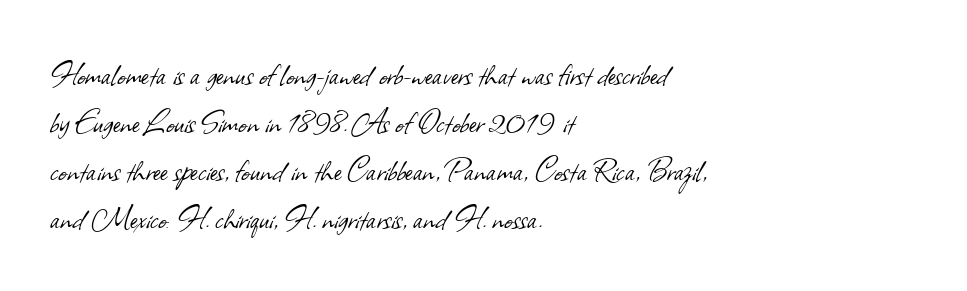
{"serif": "no", "bold": "no", "weight": "light", "width": "normal", "stroke_contrast": "low", "x_height": "small", "monospaced": "no", "underline": "no", "align": "left", "line_spacing": "normal", "line_spacing_ratio": 1.33, "letter_spacing": "normal", "letter_spacing_em": 0.0, "glyph_px": 36}
